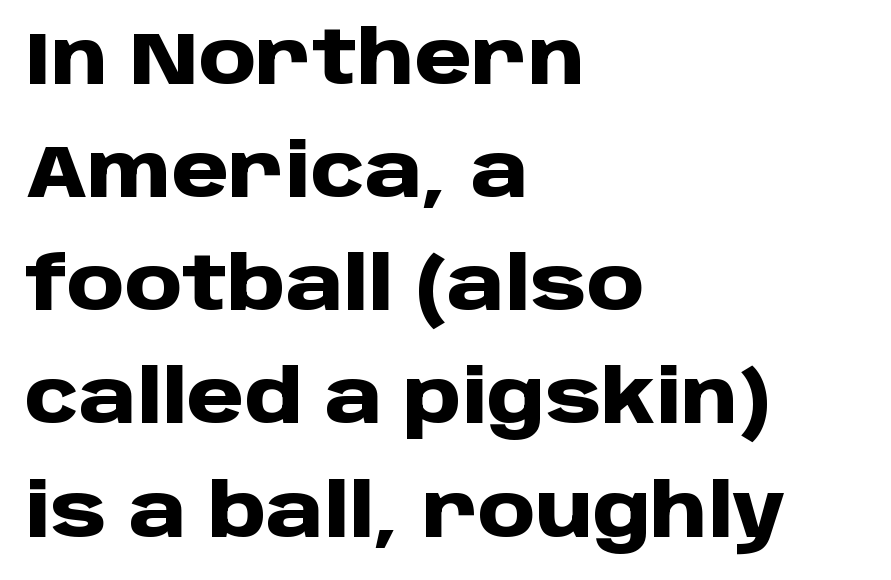
Look at the bottom of the vertical strokes: they stop flat, with no serifs. Each glyph is drawn with heavy, bold strokes. This is roman type, the default non-slanted kind. The letters sit at their default tracking, neither squeezed nor spread. Each line starts at the same left margin while the right side varies.
